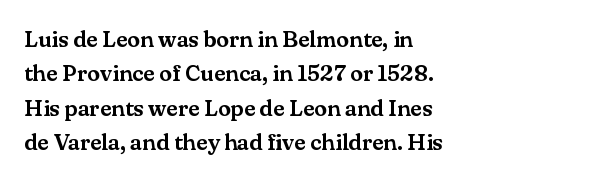
The image shows 23 px text type, upright; set left-aligned, normal line spacing (1.5x), normal letter spacing, not underlined.
